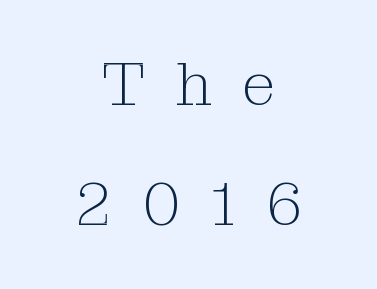
{"serif": "yes", "italic": "no", "bold": "no", "weight": "light", "width": "normal", "stroke_contrast": "medium", "x_height": "medium", "monospaced": "no", "underline": "no", "align": "center", "line_spacing": "loose", "line_spacing_ratio": 1.96, "letter_spacing": "wide", "letter_spacing_em": 0.5, "glyph_px": 61}
